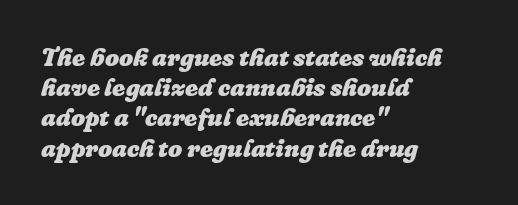
No word sits above an underline. Which margin do the lines hug? The left one — the right edge is uneven. Is the type slanted? Yes — the strokes lean at a clear angle. How are the letters spaced? Ordinarily, with no added tracking. Plenty of ink on the page — the face is bold.
